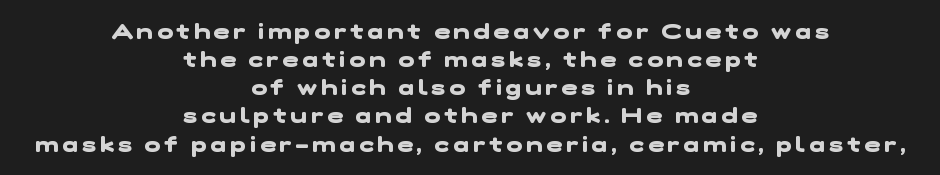
The image shows 21 px bold type; set centered, normal line spacing (1.34x), not underlined.
